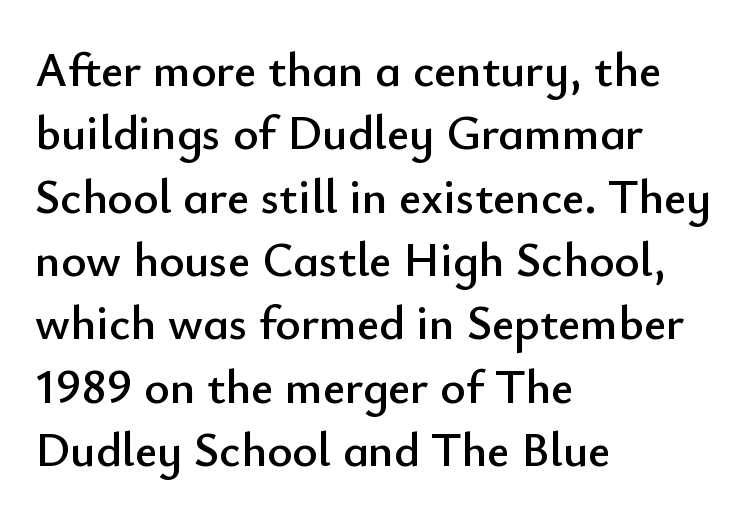
Q: Is the text italic (slanted)? A: No, it is upright.
Q: Is the typeface a serif or a sans-serif typeface? A: Sans-serif.
Q: Is the text underlined? A: No.
Q: How is the paragraph aligned? A: Left-aligned.
Q: Is the spacing between letters normal or unusually wide? A: Normal.
Q: Is the spacing between lines tight, normal or loose? A: Normal.
Q: Width (condensed, normal, or wide)? A: Normal.
Q: Stroke contrast? A: Low.
Q: x-height? A: Small.
Q: Monospaced? A: No.
